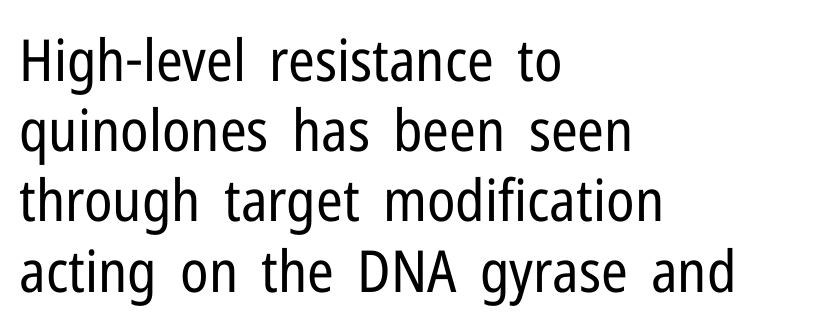
{"serif": "no", "italic": "no", "bold": "no", "weight": "regular", "width": "condensed", "stroke_contrast": "low", "x_height": "medium", "monospaced": "no", "underline": "no", "align": "left", "line_spacing_ratio": 1.21, "letter_spacing": "normal", "letter_spacing_em": 0.0, "glyph_px": 58}
